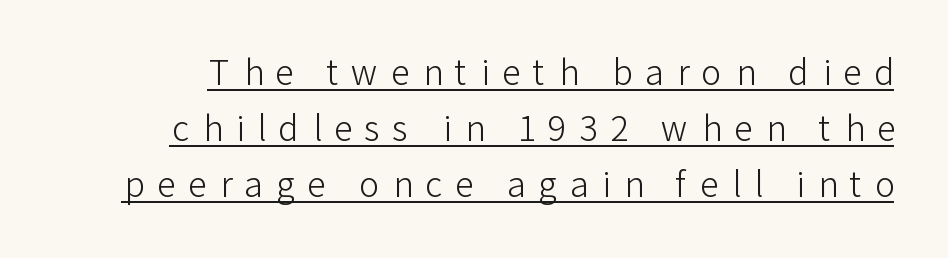
To sum up the face: it is a sans, with no serifs. Unlike italic type, these characters show no tilt at all. A quiet, ordinary-to-light weight characterises the typeface. One glance says typical: line gaps are just what's usual.
